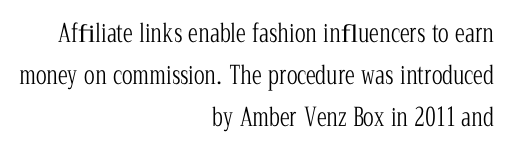
The image shows 25 px text type, upright; set right-aligned, normal line spacing (1.69x), normal letter spacing, not underlined.
